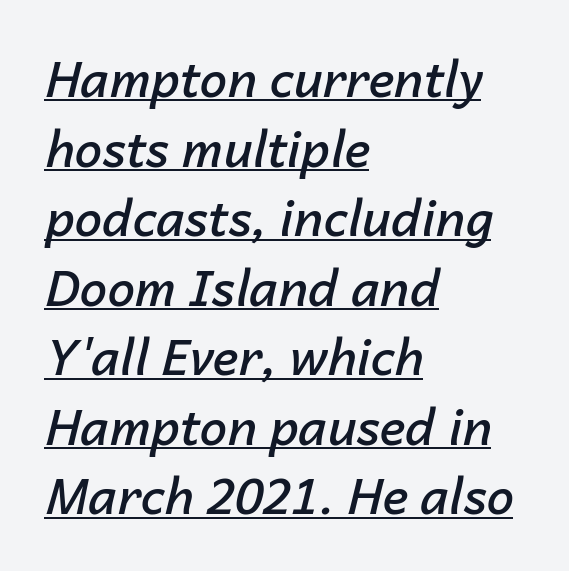
{"italic": "yes", "lean": "right", "slant_degrees": 14, "bold": "semi", "weight": "semibold", "width": "normal", "stroke_contrast": "low", "x_height": "medium", "monospaced": "no", "underline": "yes", "align": "left", "line_spacing": "normal", "line_spacing_ratio": 1.42, "letter_spacing": "normal", "letter_spacing_em": 0.0, "glyph_px": 49}
